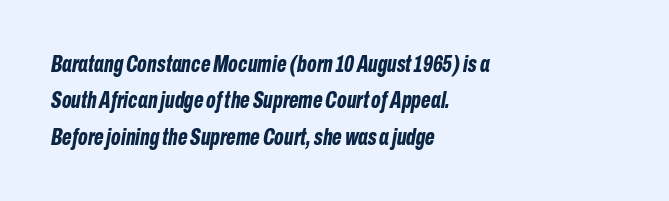
{"italic": "yes", "lean": "right", "slant_degrees": 10, "bold": "yes", "underline": "no", "align": "left", "line_spacing": "normal", "line_spacing_ratio": 1.58, "letter_spacing": "normal", "letter_spacing_em": 0.0, "glyph_px": 23}
